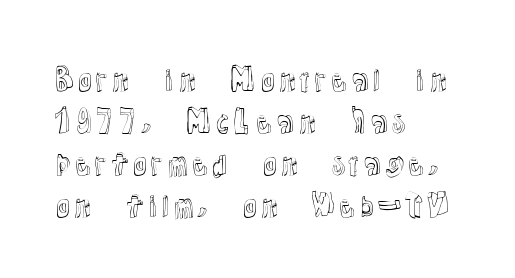
The image shows 30 px text type, upright; set left-aligned, normal line spacing (1.4x), normal letter spacing, not underlined; a medium x-height.
